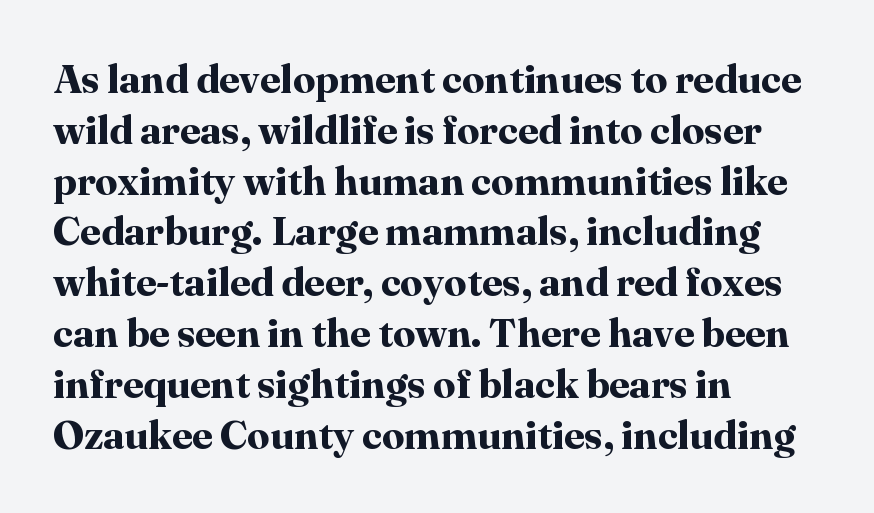
Q: Is the text bold? A: Yes.
Q: Is the text italic (slanted)? A: No, it is upright.
Q: Is the typeface a serif or a sans-serif typeface? A: Serif.
Q: Is the text underlined? A: No.
Q: How is the paragraph aligned? A: Left-aligned.
Q: Is the spacing between letters normal or unusually wide? A: Normal.
Q: Is the spacing between lines tight, normal or loose? A: Normal.
Q: Width (condensed, normal, or wide)? A: Normal.
Q: Stroke contrast? A: High.
Q: x-height? A: Medium.
Q: Monospaced? A: No.
